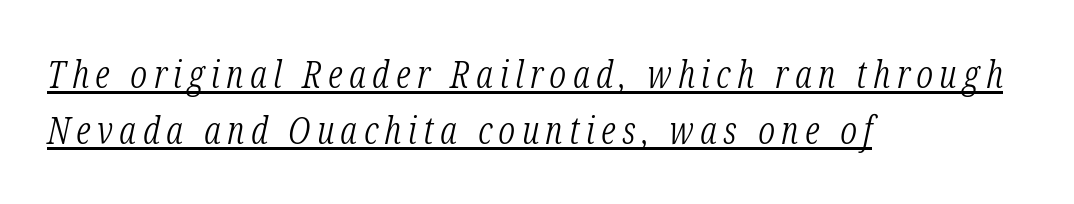
Would a proofreader flag this as italicized? Yes. If you measured baseline to baseline, you'd find a middling distance. Heft: none added — not bold. The glyphs in this specimen are seriffed.
